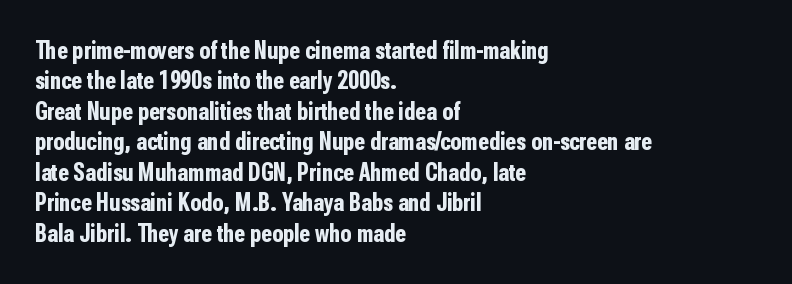
Q: Is the text bold? A: Yes.
Q: Is the text italic (slanted)? A: No, it is upright.
Q: Is the text underlined? A: No.
Q: How is the paragraph aligned? A: Left-aligned.
Q: Is the spacing between letters normal or unusually wide? A: Normal.
